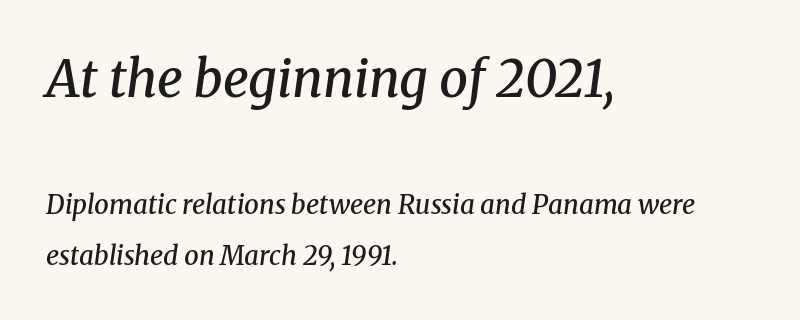
Q: Is the text bold? A: Semi-bold.
Q: Is the text italic (slanted)? A: Yes, it leans right by about 8 degrees.
Q: Is the typeface a serif or a sans-serif typeface? A: Serif.
Q: Is the text underlined? A: No.
Q: How is the paragraph aligned? A: Left-aligned.
Q: Is the spacing between letters normal or unusually wide? A: Normal.
Q: Is the spacing between lines tight, normal or loose? A: Loose.
Q: Which block of text is set in a larger size, the first (top) or the second (bottom)? A: The first (top) one.
Q: Width (condensed, normal, or wide)? A: Normal.
Q: Stroke contrast? A: Medium.
Q: x-height? A: Medium.
Q: Monospaced? A: No.
